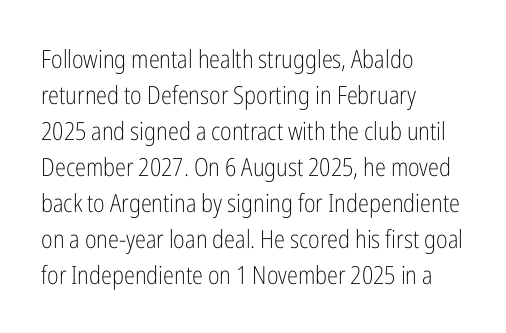
{"italic": "no", "bold": "no", "underline": "no", "align": "left", "line_spacing": "normal", "line_spacing_ratio": 1.44, "letter_spacing": "normal", "letter_spacing_em": 0.0, "glyph_px": 25}
